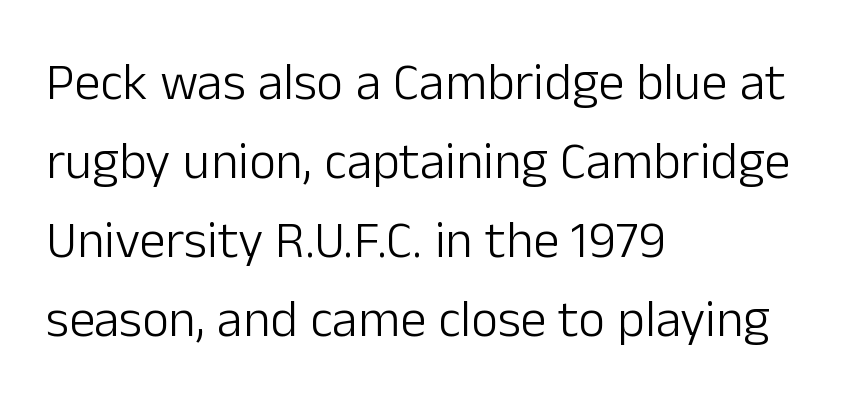
{"serif": "no", "italic": "no", "bold": "no", "weight": "light", "width": "normal", "stroke_contrast": "low", "x_height": "medium", "monospaced": "no", "underline": "no", "align": "left", "line_spacing": "normal", "line_spacing_ratio": 1.52, "letter_spacing": "normal", "letter_spacing_em": 0.0, "glyph_px": 52}
